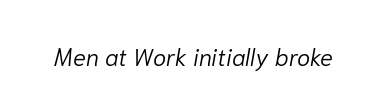
{"italic": "yes", "lean": "right", "slant_degrees": 10, "bold": "no", "underline": "no", "letter_spacing": "normal", "letter_spacing_em": 0.0, "glyph_px": 24}
